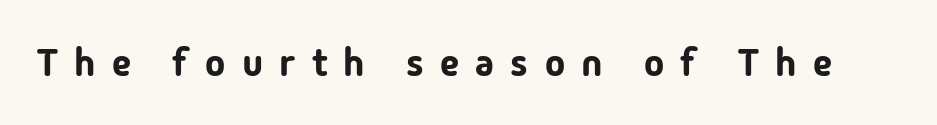
The image shows 38 px sans-serif type, upright; set unusually wide letter spacing (+0.43 em), not underlined; low stroke contrast and a medium x-height.
